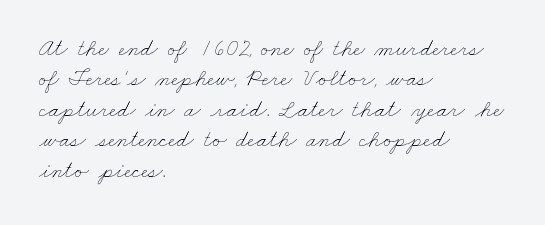
Q: Is the text bold? A: No.
Q: Is the text underlined? A: No.
Q: How is the paragraph aligned? A: Left-aligned.
Q: Is the spacing between letters normal or unusually wide? A: Normal.
Q: Is the spacing between lines tight, normal or loose? A: Normal.
